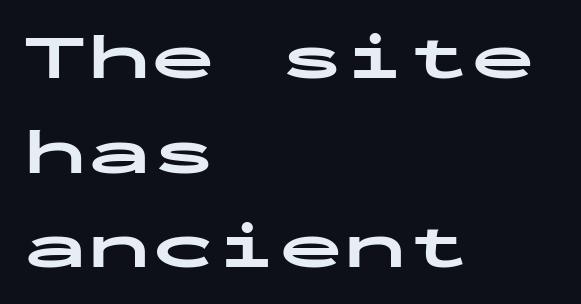
{"serif": "no", "italic": "no", "bold": "yes", "weight": "bold", "width": "wide", "stroke_contrast": "low", "x_height": "medium", "monospaced": "yes", "underline": "no", "align": "left", "line_spacing": "normal", "line_spacing_ratio": 1.48, "letter_spacing": "normal", "letter_spacing_em": 0.0, "glyph_px": 64}
